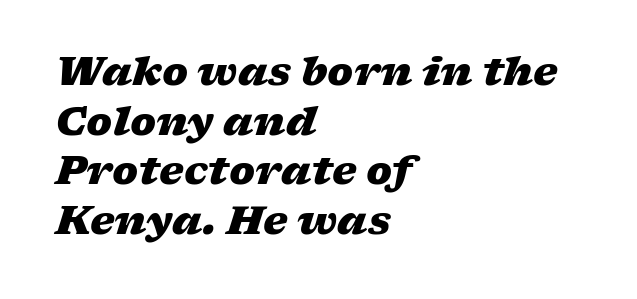
{"italic": "yes", "lean": "right", "slant_degrees": 17, "bold": "yes", "weight": "heavy", "width": "wide", "stroke_contrast": "low", "x_height": "medium", "monospaced": "no", "underline": "no", "align": "left", "line_spacing": "normal", "line_spacing_ratio": 1.27, "letter_spacing": "normal", "letter_spacing_em": 0.0, "glyph_px": 39}
